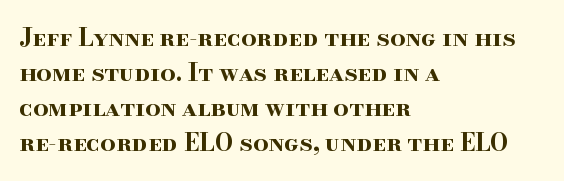
{"italic": "no", "bold": "yes", "underline": "no", "align": "left", "line_spacing": "normal", "line_spacing_ratio": 1.46, "letter_spacing": "normal", "letter_spacing_em": 0.0, "glyph_px": 24}
